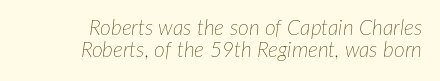
Letters have the restrained weight of plain body copy at most. Visually the block forms a straight wall on the right and a jagged coastline on the left. Descender tails drop into unmarked territory. The line texture is even and compact thanks to regular tracking.
